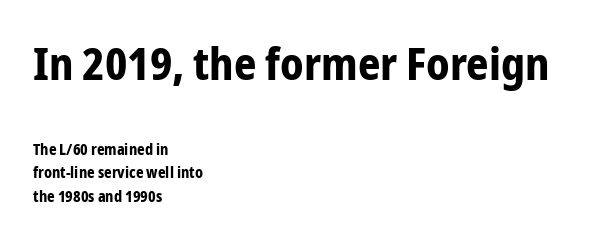
Note the varied advance widths — an 'i' is clearly narrower than an 'm'. Its strokes are broad and dark, the hallmark of bold type. In terms of letterspacing, this is plain default setting. Typographically, this falls in the sans-serif category.
